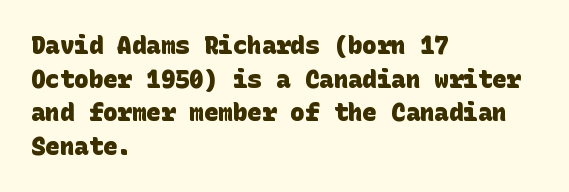
The image shows 24 px bold type; set left-aligned, normal line spacing (1.4x), normal letter spacing, not underlined.
